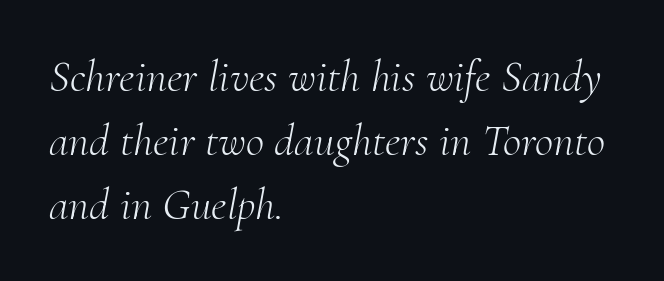
A student would call this left alignment; a typographer would say flush left, rag right. The passage shown is typed in a proportional face where columns would drift. The typesetting does not lean heavy: it is not bold. The face used here is rendered with its standard letterfit.
